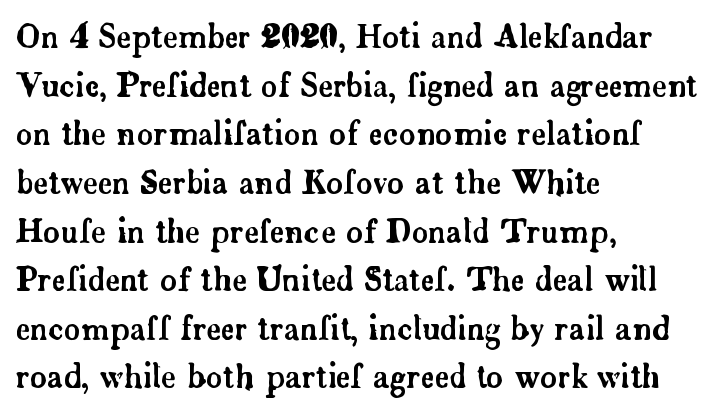
Q: Is the text italic (slanted)? A: No, it is upright.
Q: Is the typeface a serif or a sans-serif typeface? A: Serif.
Q: Is the text underlined? A: No.
Q: How is the paragraph aligned? A: Left-aligned.
Q: Is the spacing between letters normal or unusually wide? A: Normal.
Q: Is the spacing between lines tight, normal or loose? A: Normal.
Q: Width (condensed, normal, or wide)? A: Normal.
Q: Stroke contrast? A: Low.
Q: x-height? A: Small.
Q: Monospaced? A: No.
